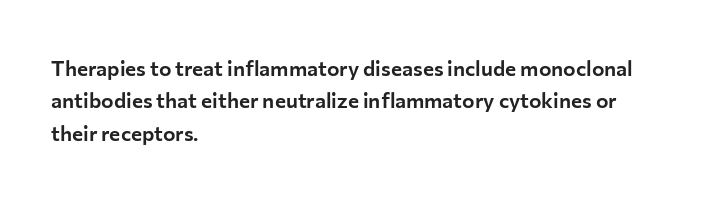
{"italic": "no", "underline": "no", "align": "left", "line_spacing": "normal", "line_spacing_ratio": 1.54, "letter_spacing": "normal", "letter_spacing_em": 0.0, "glyph_px": 21}
